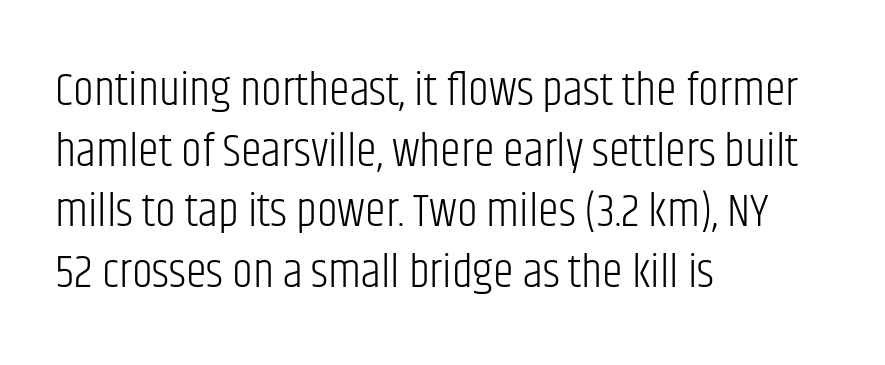
{"serif": "no", "italic": "no", "bold": "no", "weight": "light", "width": "condensed", "stroke_contrast": "low", "x_height": "large", "monospaced": "no", "underline": "no", "align": "left", "line_spacing": "normal", "line_spacing_ratio": 1.29, "letter_spacing": "normal", "letter_spacing_em": 0.0, "glyph_px": 47}
